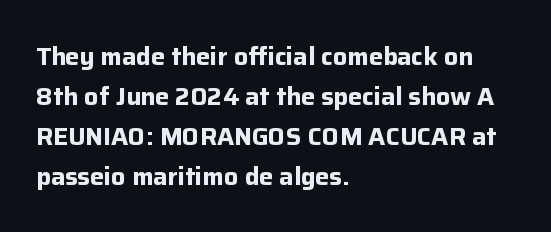
Tracking value appears to be zero — textbook default spacing. The text block is weighted toward the left margin, trailing off unevenly rightward. Posture: straight, roman, zero tilt. Regarding leading, the lines here are spaced in the standard way. Honestly, there is no underline to notice here at all. Thick stems and heavy bowls — unmistakably bold.
